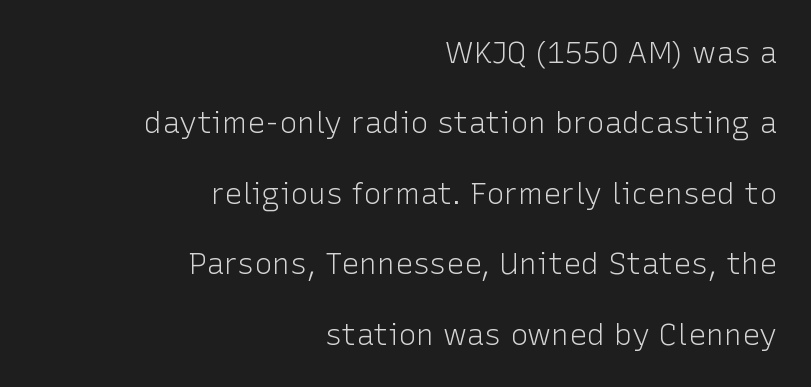
{"serif": "no", "italic": "no", "bold": "no", "weight": "light", "width": "normal", "stroke_contrast": "low", "x_height": "medium", "monospaced": "no", "underline": "no", "align": "right", "line_spacing": "loose", "line_spacing_ratio": 2.35, "letter_spacing": "normal", "letter_spacing_em": 0.0, "glyph_px": 30}
